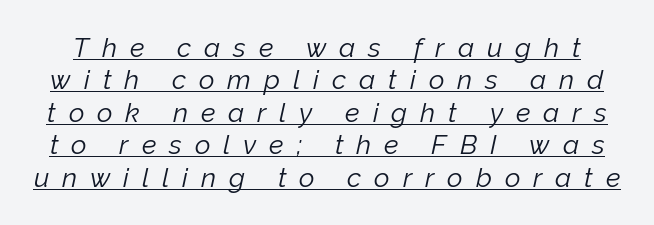
The face used here appears with an underline applied. Stems and bowls with no extra thickness — not bold. When letters slant like this, we call the style italic. How are the letters spaced? Widely, with obvious added tracking.
